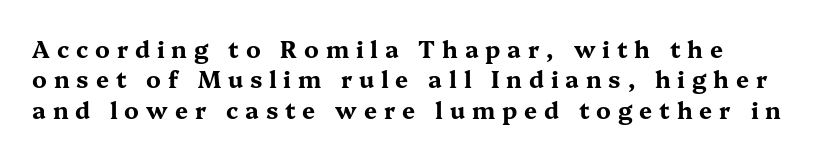
The image shows 23 px bold type, upright; set normal line spacing (1.32x), unusually wide letter spacing (+0.3 em), not underlined.
